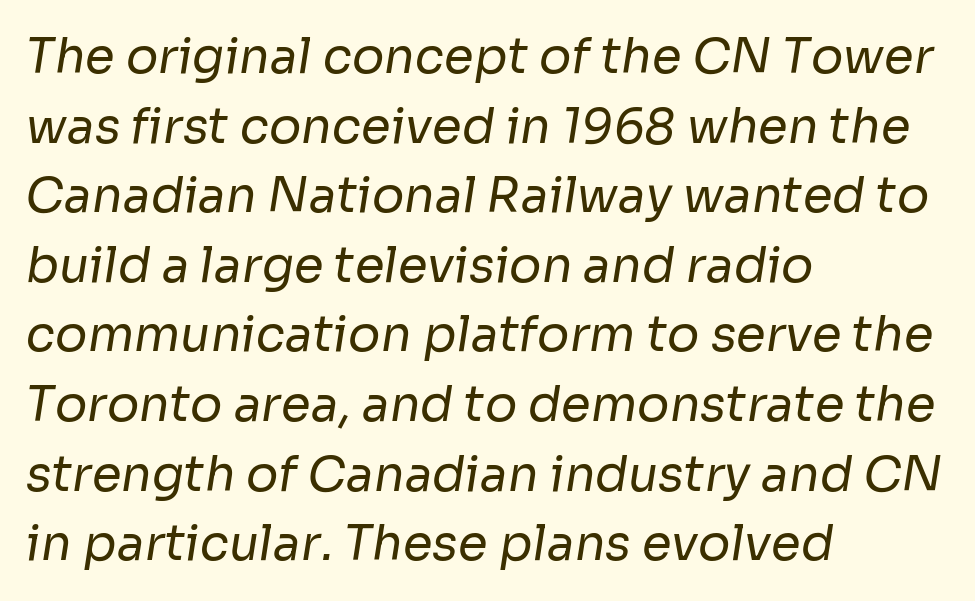
{"serif": "no", "bold": "no", "weight": "regular", "width": "normal", "stroke_contrast": "low", "x_height": "medium", "monospaced": "no", "underline": "no", "align": "left", "line_spacing": "normal", "line_spacing_ratio": 1.45, "letter_spacing": "normal", "letter_spacing_em": 0.0, "glyph_px": 48}
